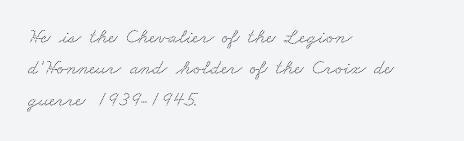
{"underline": "no", "align": "left", "line_spacing": "normal", "line_spacing_ratio": 1.49, "letter_spacing": "normal", "letter_spacing_em": 0.0, "glyph_px": 21}
